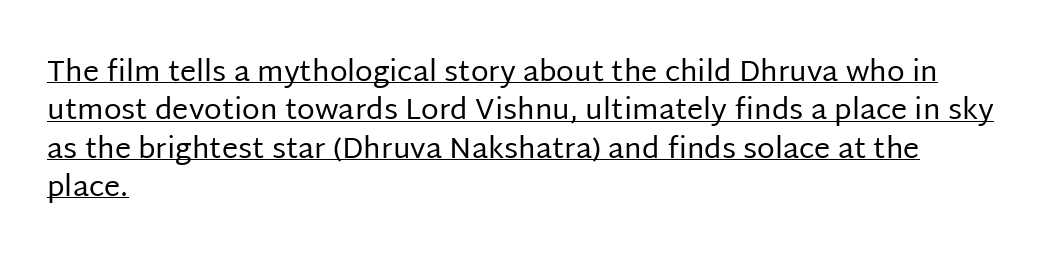
The image shows 29 px regular-weight sans-serif type, upright; set left-aligned, normal line spacing (1.32x), normal letter spacing, underlined; low stroke contrast and a large x-height.
